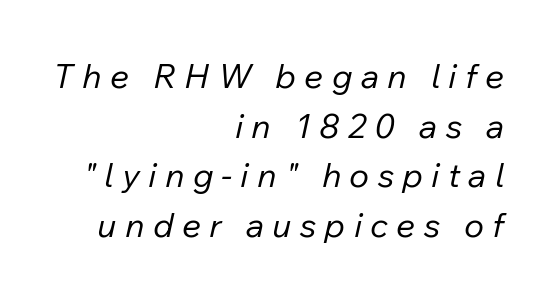
This sample has the flowing, uneven cadence of proportional lettering. Spacing between characters has been opened up far beyond the box default. The font's italic variant was chosen for this text. A bare baseline throughout the passage.
